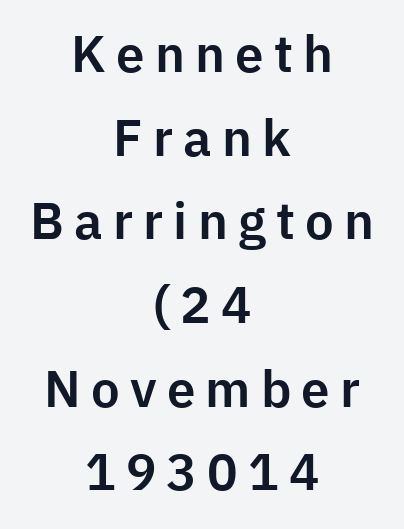
Q: Is the text italic (slanted)? A: No, it is upright.
Q: Is the typeface a serif or a sans-serif typeface? A: Sans-serif.
Q: Is the text underlined? A: No.
Q: How is the paragraph aligned? A: Centered.
Q: Is the spacing between letters normal or unusually wide? A: Unusually wide.
Q: Is the spacing between lines tight, normal or loose? A: Normal.
Q: Width (condensed, normal, or wide)? A: Normal.
Q: Stroke contrast? A: Low.
Q: x-height? A: Medium.
Q: Monospaced? A: No.
